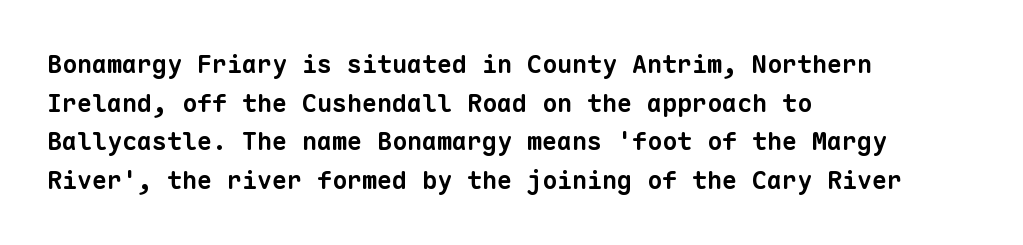
The image shows 25 px bold type; set left-aligned, normal line spacing (1.55x), normal letter spacing, not underlined.
